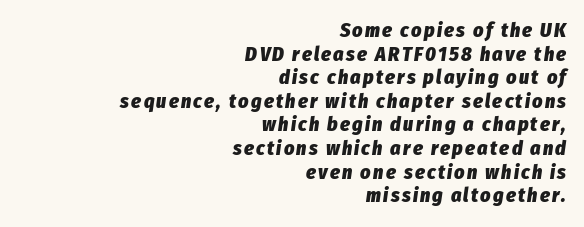
The image shows 20 px bold type, italic (leaning right); set right-aligned, line spacing 1.18x, not underlined.
